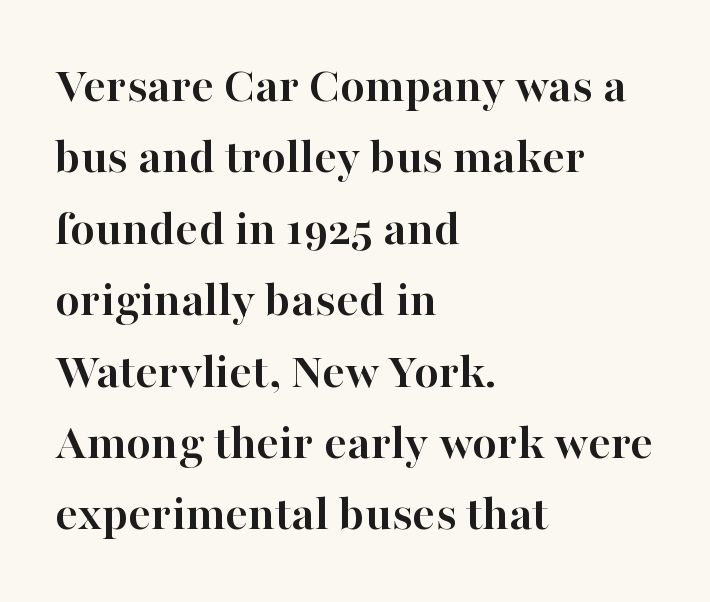
{"serif": "yes", "italic": "no", "bold": "yes", "weight": "semibold", "width": "normal", "stroke_contrast": "high", "x_height": "medium", "monospaced": "no", "underline": "no", "align": "left", "line_spacing": "normal", "line_spacing_ratio": 1.4, "letter_spacing": "normal", "letter_spacing_em": 0.0, "glyph_px": 51}
